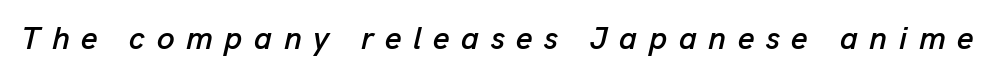
{"italic": "yes", "lean": "right", "slant_degrees": 13, "width": "normal", "stroke_contrast": "low", "x_height": "medium", "monospaced": "no", "underline": "no", "letter_spacing": "wide", "letter_spacing_em": 0.36, "glyph_px": 32}
